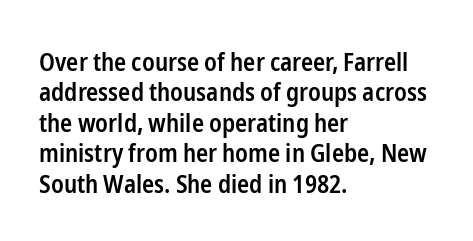
Q: Is the text bold? A: Semi-bold.
Q: Is the text italic (slanted)? A: No, it is upright.
Q: Is the text underlined? A: No.
Q: How is the paragraph aligned? A: Left-aligned.
Q: Is the spacing between letters normal or unusually wide? A: Normal.
